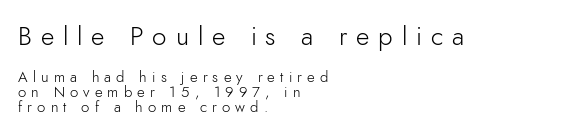
Q: Is the text bold? A: No.
Q: Is the text italic (slanted)? A: No, it is upright.
Q: Is the text underlined? A: No.
Q: How is the paragraph aligned? A: Left-aligned.
Q: Is the spacing between letters normal or unusually wide? A: Unusually wide.
Q: Is the spacing between lines tight, normal or loose? A: Tight.
Q: Which block of text is set in a larger size, the first (top) or the second (bottom)? A: The first (top) one.
